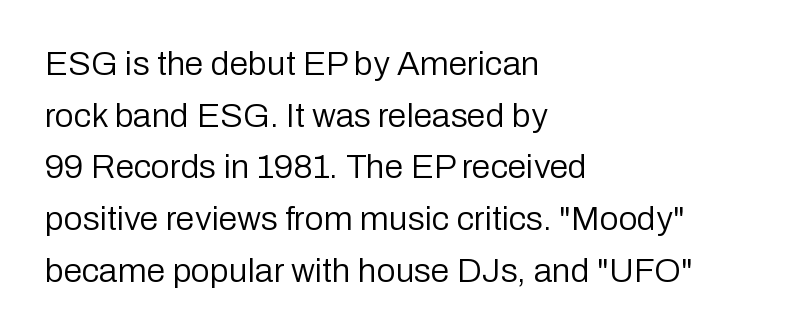
Q: Is the text bold? A: No.
Q: Is the text italic (slanted)? A: No, it is upright.
Q: Is the typeface a serif or a sans-serif typeface? A: Sans-serif.
Q: Is the text underlined? A: No.
Q: How is the paragraph aligned? A: Left-aligned.
Q: Is the spacing between letters normal or unusually wide? A: Normal.
Q: Is the spacing between lines tight, normal or loose? A: Normal.
Q: Width (condensed, normal, or wide)? A: Normal.
Q: Stroke contrast? A: Low.
Q: x-height? A: Medium.
Q: Monospaced? A: No.
